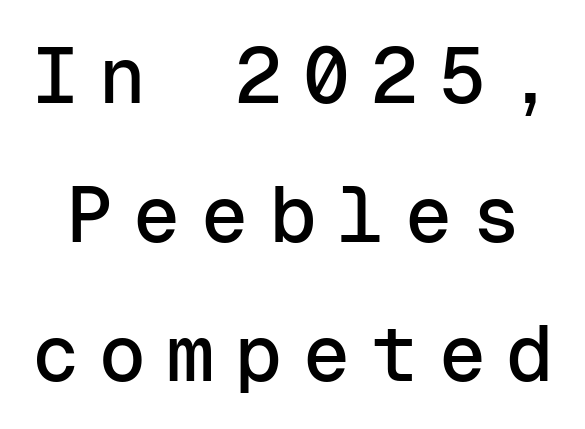
The image shows 78 px sans-serif type, upright, monospaced; set line spacing 1.78x, unusually wide letter spacing (+0.27 em), not underlined; low stroke contrast and a medium x-height.
